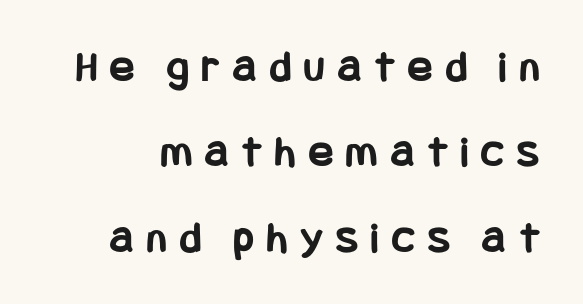
Q: Is the text bold? A: Yes.
Q: Is the text italic (slanted)? A: No, it is upright.
Q: Is the typeface a serif or a sans-serif typeface? A: Sans-serif.
Q: Is the text underlined? A: No.
Q: Is the spacing between letters normal or unusually wide? A: Unusually wide.
Q: Is the spacing between lines tight, normal or loose? A: Loose.
Q: Width (condensed, normal, or wide)? A: Condensed.
Q: Stroke contrast? A: Low.
Q: x-height? A: Large.
